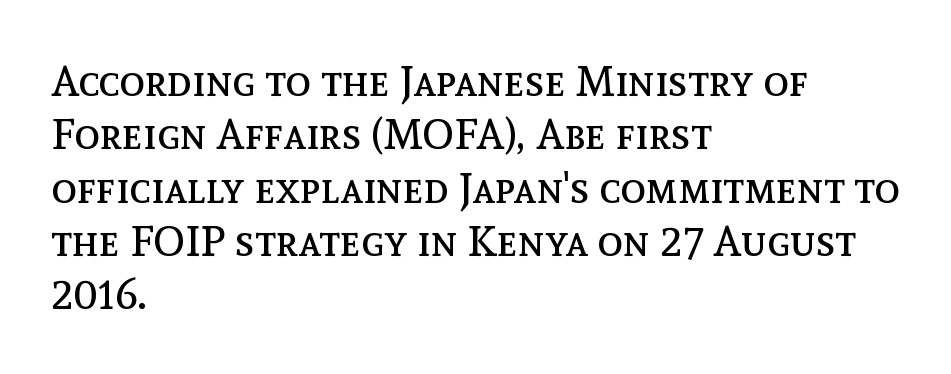
Q: Is the text bold? A: No.
Q: Is the text italic (slanted)? A: No, it is upright.
Q: Is the text underlined? A: No.
Q: How is the paragraph aligned? A: Left-aligned.
Q: Is the spacing between letters normal or unusually wide? A: Normal.
Q: Width (condensed, normal, or wide)? A: Normal.
Q: x-height? A: Medium.
Q: Monospaced? A: No.
